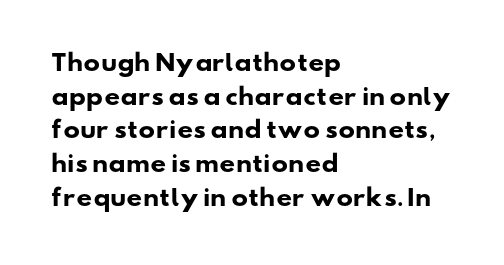
The image shows 22 px bold type; set left-aligned, normal line spacing (1.53x), normal letter spacing, not underlined.
